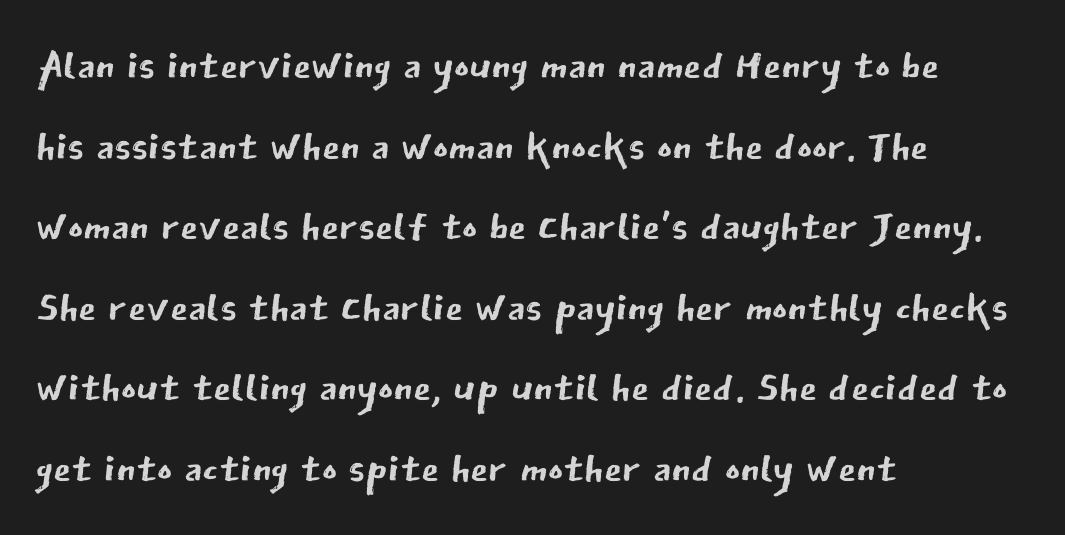
The image shows 58 px regular-weight sans-serif type, upright; set left-aligned, normal line spacing (1.39x), normal letter spacing, not underlined; low stroke contrast and a medium x-height.
